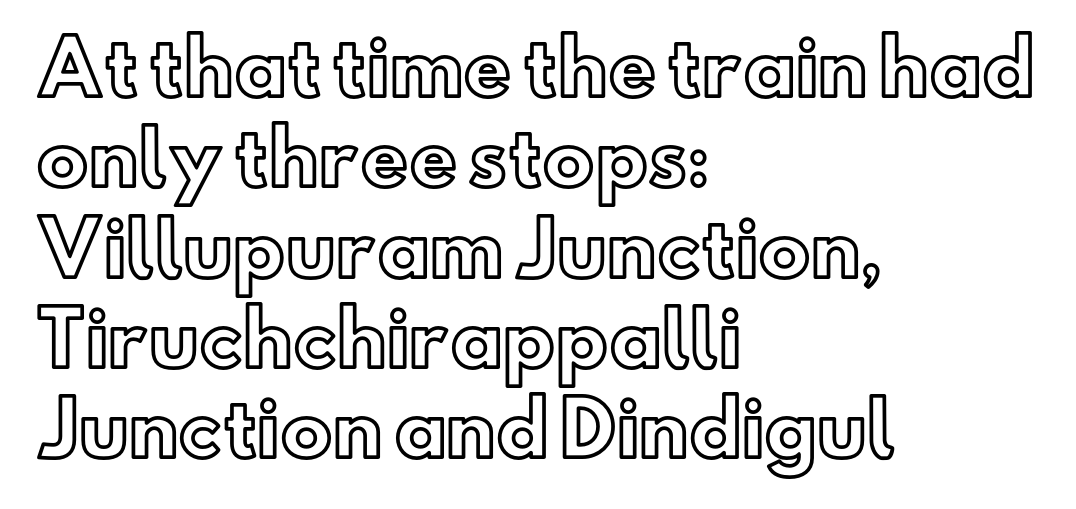
The face used here is proportionally spaced, like ordinary book or web type. This rendering features lettering with no underline. Reading down the block, your eye returns to a fixed left position each line. A typesetter would call this zero additional tracking. Ordinary non-slanted type is in use.
